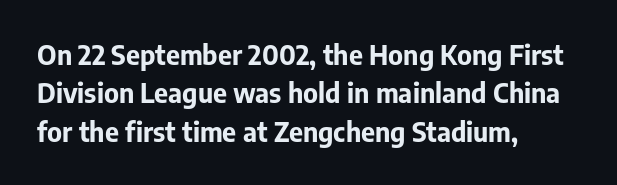
The image shows 27 px bold type, upright; set left-aligned, normal line spacing (1.42x), normal letter spacing, not underlined.
